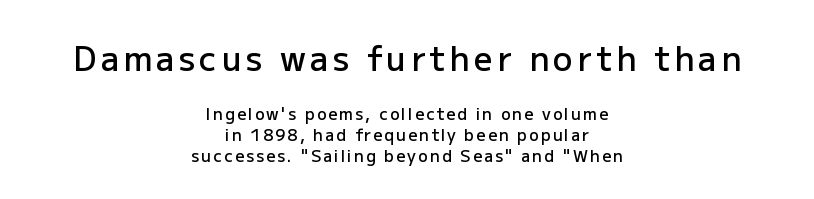
The image shows 33 px semibold sans-serif type, upright; set centered, normal line spacing (1.3x), not underlined; the first (top) block is 2.06x larger; low stroke contrast and a medium x-height.
